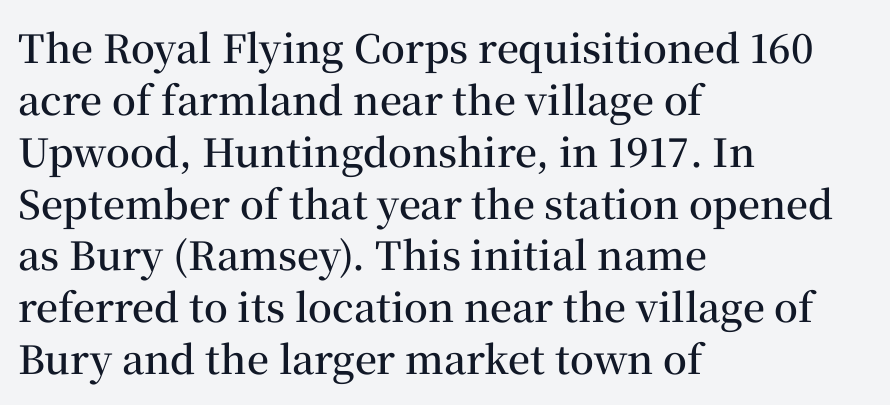
This block has exactly the height ordinary leading produces. This is serif lettering, the kind often seen in printed books. Here the designer chose a conventional face with non-uniform glyph widths. Horizontal alignment here is leftward, the default for most running prose.
